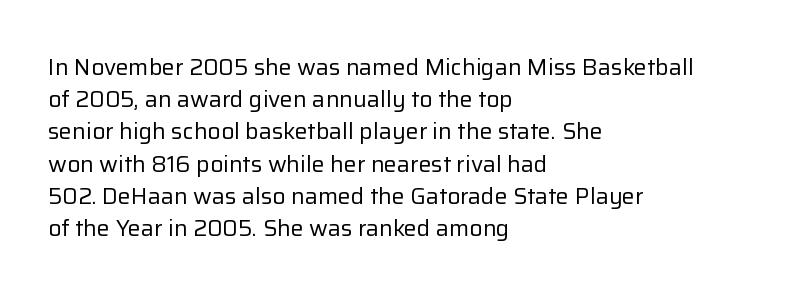
{"italic": "no", "bold": "no", "underline": "no", "align": "left", "line_spacing": "normal", "line_spacing_ratio": 1.4, "letter_spacing": "normal", "letter_spacing_em": 0.0, "glyph_px": 23}
